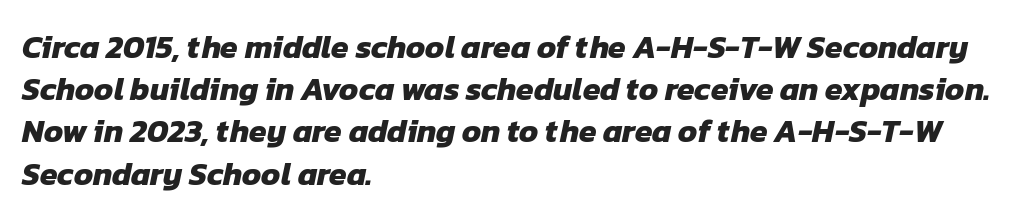
The image shows 32 px heavy sans-serif type; set left-aligned, normal line spacing (1.32x), normal letter spacing, not underlined; low stroke contrast and a medium x-height.
